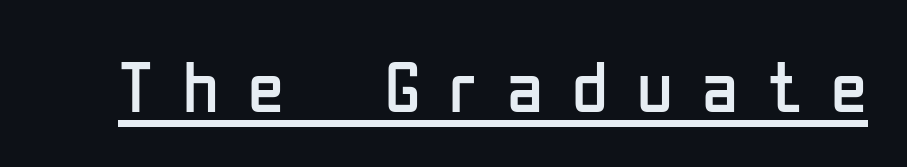
{"serif": "no", "italic": "no", "bold": "no", "weight": "regular", "width": "condensed", "stroke_contrast": "low", "x_height": "medium", "monospaced": "no", "underline": "yes", "letter_spacing": "wide", "letter_spacing_em": 0.4, "glyph_px": 73}
